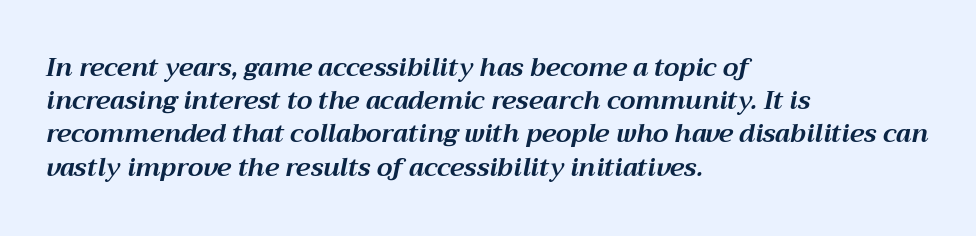
The area under the type is left untouched. Would a proofreader flag this as italicized? Yes. Tracking here is standard; glyphs follow each other at the usual distance. Visually the block forms a straight wall on the left and a jagged coastline on the right. A dark, heavy texture on the line: the type is bold. Evenly set lines give the paragraph a standard silhouette.
